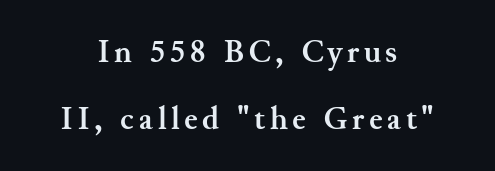
The image shows 33 px semibold serif type, upright; set centered, loose line spacing (2.03x), not underlined; medium stroke contrast and a small x-height.
